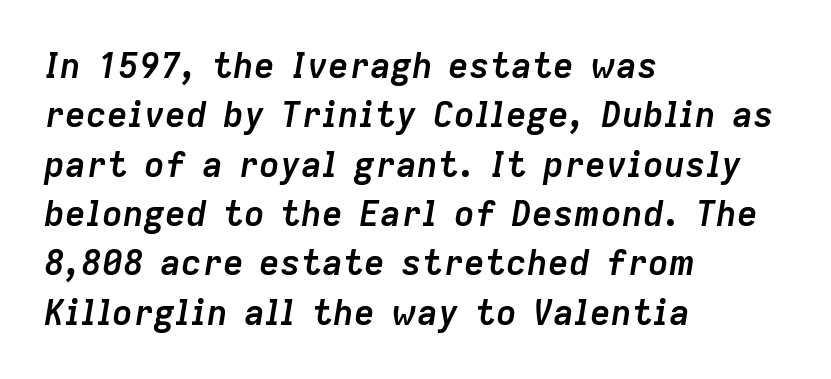
This sample has the flowing, uneven cadence of proportional lettering. Pretty heavy lettering here — definitely bold. The passage shown has conventional tracking throughout. What's the leading like? Ordinary, nothing unusual.
